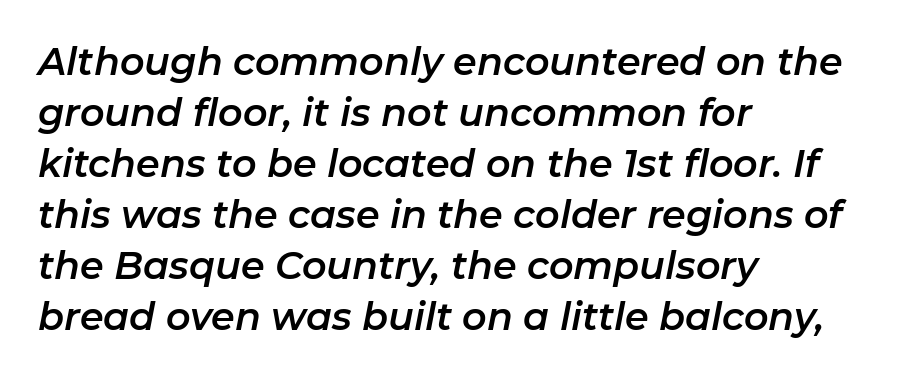
Q: Is the text italic (slanted)? A: Yes, it leans right by about 11 degrees.
Q: Is the text underlined? A: No.
Q: How is the paragraph aligned? A: Left-aligned.
Q: Is the spacing between letters normal or unusually wide? A: Normal.
Q: Is the spacing between lines tight, normal or loose? A: Normal.
Q: Width (condensed, normal, or wide)? A: Normal.
Q: Stroke contrast? A: Low.
Q: x-height? A: Medium.
Q: Monospaced? A: No.
